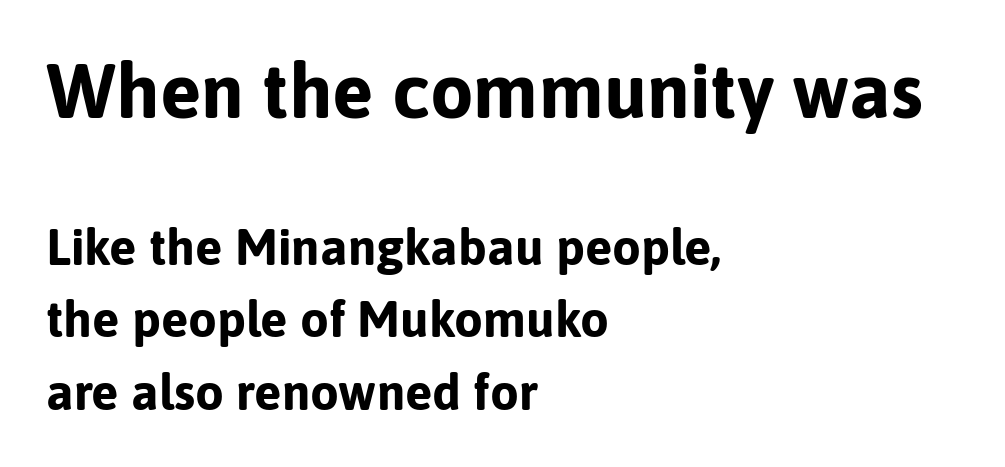
Q: Is the text bold? A: Yes.
Q: Is the text italic (slanted)? A: No, it is upright.
Q: Is the typeface a serif or a sans-serif typeface? A: Sans-serif.
Q: Is the text underlined? A: No.
Q: How is the paragraph aligned? A: Left-aligned.
Q: Is the spacing between letters normal or unusually wide? A: Normal.
Q: Is the spacing between lines tight, normal or loose? A: Normal.
Q: Which block of text is set in a larger size, the first (top) or the second (bottom)? A: The first (top) one.
Q: Width (condensed, normal, or wide)? A: Normal.
Q: Stroke contrast? A: Low.
Q: x-height? A: Medium.
Q: Monospaced? A: No.
